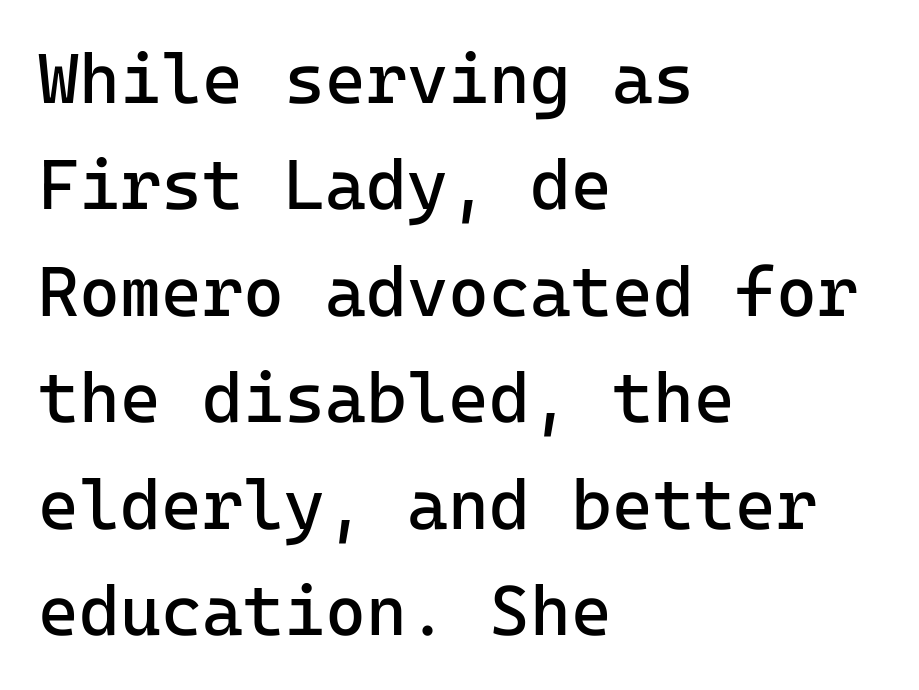
The image shows 70 px regular-weight sans-serif type, upright, monospaced; set left-aligned, normal line spacing (1.52x), normal letter spacing, not underlined; low stroke contrast and a medium x-height.
